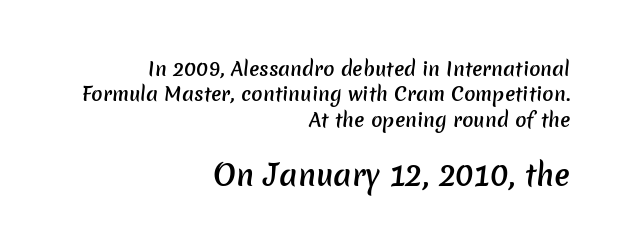
The image shows 29 px semibold sans-serif type; set right-aligned, normal line spacing (1.33x), normal letter spacing, not underlined; the second (bottom) block is 1.53x larger; low stroke contrast and a medium x-height.
